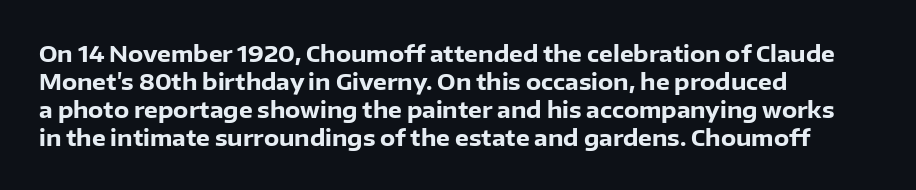
The image shows 22 px bold type, upright; set left-aligned, normal line spacing (1.27x), normal letter spacing, not underlined.
